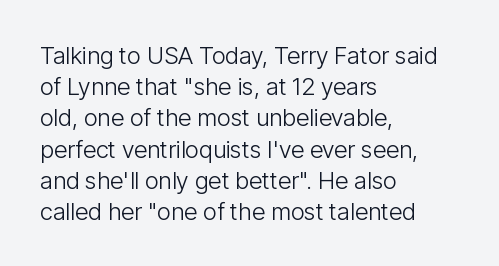
Q: Is the text bold? A: No.
Q: Is the text italic (slanted)? A: No, it is upright.
Q: Is the text underlined? A: No.
Q: How is the paragraph aligned? A: Left-aligned.
Q: Is the spacing between letters normal or unusually wide? A: Normal.
Q: Is the spacing between lines tight, normal or loose? A: Normal.
